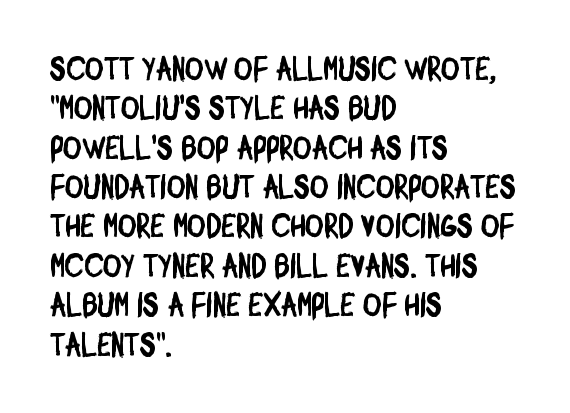
{"serif": "no", "width": "condensed", "stroke_contrast": "low", "x_height": "large", "monospaced": "no", "underline": "no", "align": "left", "line_spacing_ratio": 1.23, "letter_spacing": "normal", "letter_spacing_em": 0.0, "glyph_px": 32}
